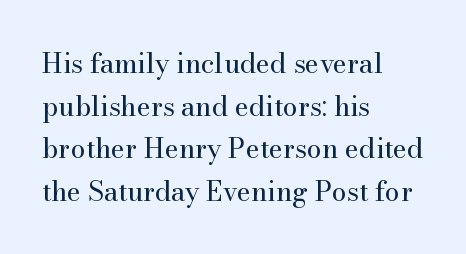
{"italic": "no", "bold": "no", "underline": "no", "align": "left", "line_spacing": "normal", "line_spacing_ratio": 1.58, "letter_spacing": "normal", "letter_spacing_em": 0.0, "glyph_px": 27}
